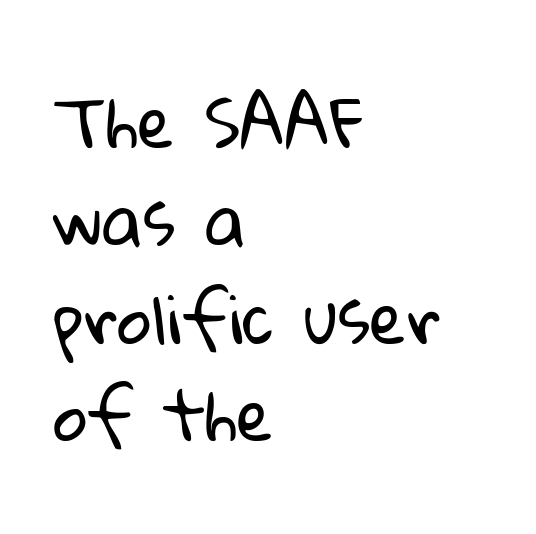
Q: Is the text bold? A: No.
Q: Is the typeface a serif or a sans-serif typeface? A: Sans-serif.
Q: Is the text underlined? A: No.
Q: How is the paragraph aligned? A: Left-aligned.
Q: Is the spacing between letters normal or unusually wide? A: Normal.
Q: Is the spacing between lines tight, normal or loose? A: Normal.
Q: Width (condensed, normal, or wide)? A: Normal.
Q: Stroke contrast? A: Low.
Q: x-height? A: Medium.
Q: Monospaced? A: No.
